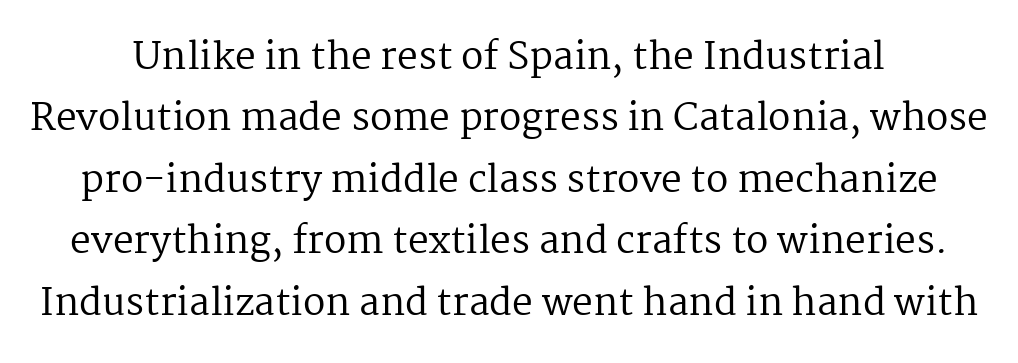
Nobody touched the tracking dial on this one. Character widths vary here, with narrow letters taking less room than wide ones. Typographically, this falls in the serif category. Stroke mass is kept to a normal reading level or below. This rendering features lettering with no underline.
